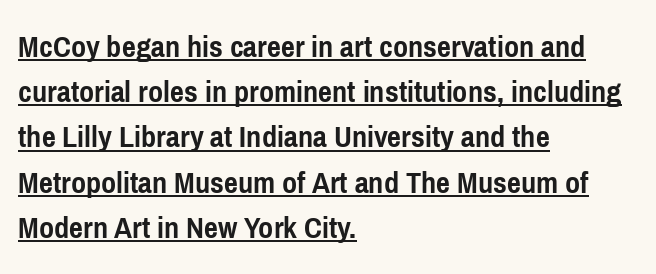
{"serif": "no", "italic": "no", "bold": "yes", "weight": "semibold", "width": "condensed", "stroke_contrast": "low", "x_height": "medium", "monospaced": "no", "underline": "yes", "align": "left", "line_spacing": "normal", "line_spacing_ratio": 1.37, "letter_spacing": "normal", "letter_spacing_em": 0.0, "glyph_px": 33}
